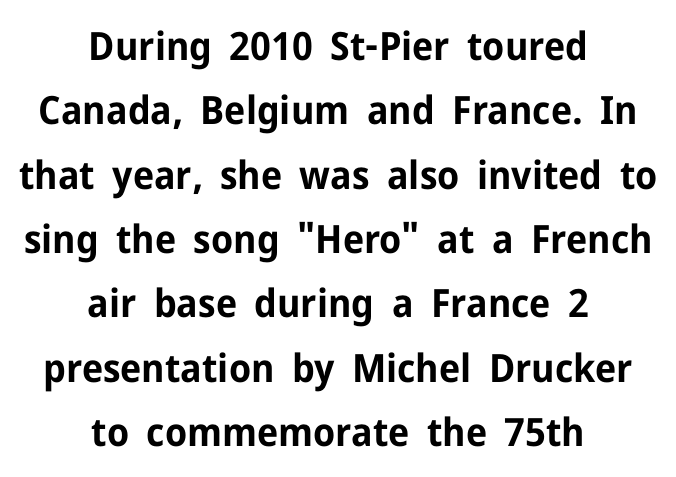
{"serif": "no", "italic": "no", "bold": "yes", "weight": "bold", "width": "normal", "stroke_contrast": "low", "x_height": "medium", "monospaced": "no", "underline": "no", "align": "center", "line_spacing": "normal", "line_spacing_ratio": 1.65, "letter_spacing": "normal", "letter_spacing_em": 0.0, "glyph_px": 39}
